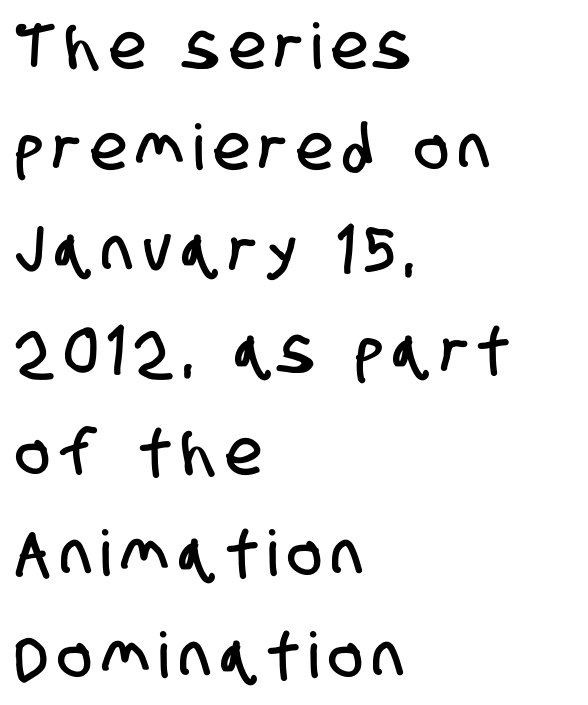
{"serif": "no", "width": "condensed", "stroke_contrast": "low", "x_height": "large", "monospaced": "no", "underline": "no", "align": "left", "line_spacing": "normal", "line_spacing_ratio": 1.61, "glyph_px": 63}
